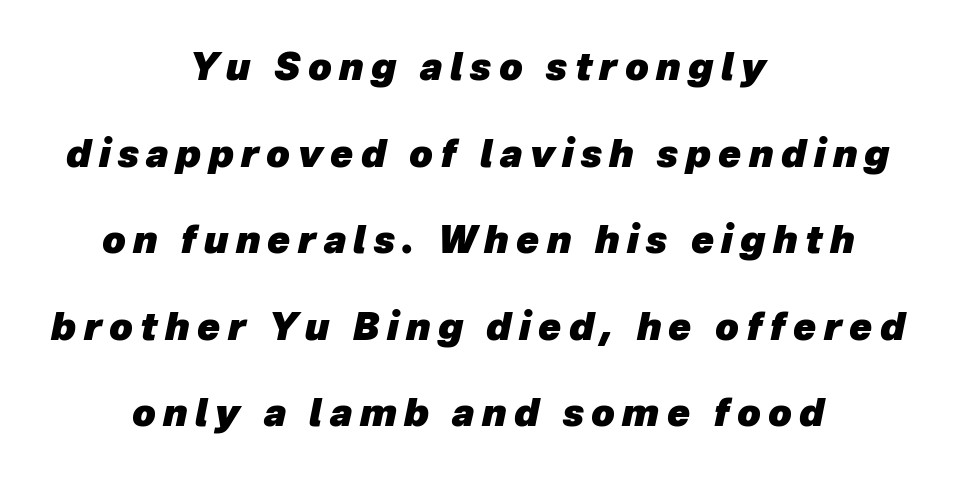
The specimen reads as italic at a glance. These lines are centered, leaving both edges ragged. Do the characters align in a grid? No, the font is proportional. There is plenty of visible air inserted between adjacent glyphs. Regarding leading, the lines here are spaced well apart.
